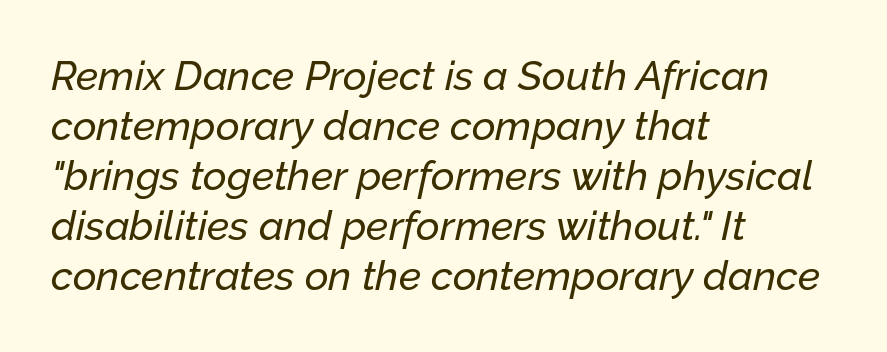
Q: Is the text italic (slanted)? A: Yes, it leans right by about 12 degrees.
Q: Is the text underlined? A: No.
Q: How is the paragraph aligned? A: Left-aligned.
Q: Is the spacing between letters normal or unusually wide? A: Normal.
Q: Width (condensed, normal, or wide)? A: Normal.
Q: Stroke contrast? A: Low.
Q: x-height? A: Medium.
Q: Monospaced? A: No.
